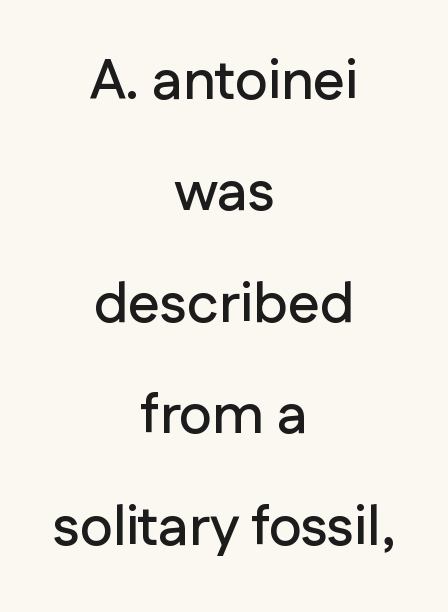
The lettering holds an erect, upright posture throughout. Each row of text sits above clean, open space. The designer went with a sans here, leaving each stem footless. Is the letter spacing exaggerated? No — it looks like the ordinary default.
